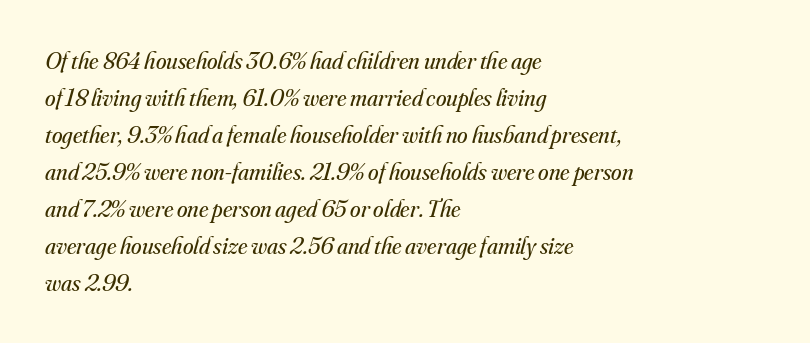
The image shows 24 px text type, italic (leaning right); set left-aligned, normal line spacing (1.54x), normal letter spacing, not underlined.
